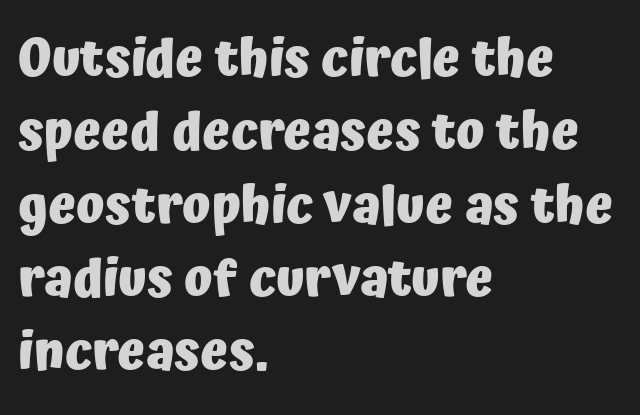
{"serif": "no", "italic": "no", "bold": "yes", "weight": "heavy", "width": "normal", "stroke_contrast": "low", "x_height": "medium", "monospaced": "no", "underline": "no", "align": "left", "line_spacing": "normal", "line_spacing_ratio": 1.41, "letter_spacing": "normal", "letter_spacing_em": 0.0, "glyph_px": 52}
